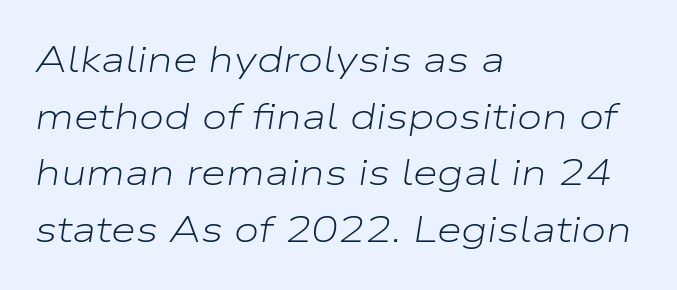
The image shows 36 px light, wide type, italic (leaning right); set left-aligned, normal line spacing (1.57x), normal letter spacing, not underlined; low stroke contrast and a medium x-height.
